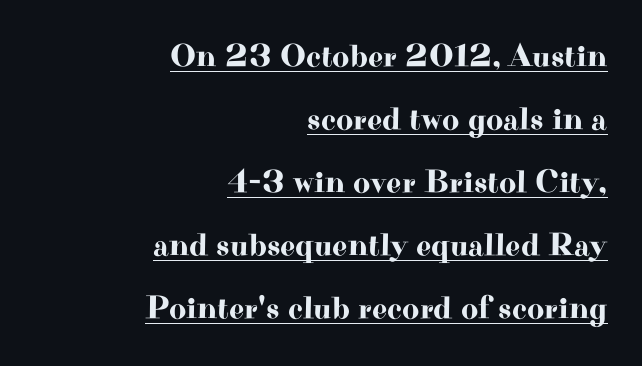
The image shows 33 px wide serif type, upright; set right-aligned, loose line spacing (1.91x), normal letter spacing, underlined; high stroke contrast and a small x-height.
